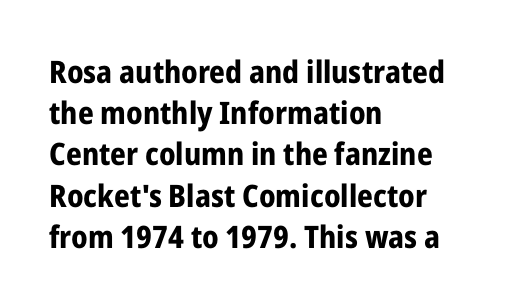
The image shows 31 px bold, condensed sans-serif type, upright; set left-aligned, normal line spacing (1.33x), normal letter spacing, not underlined; low stroke contrast and a medium x-height.
